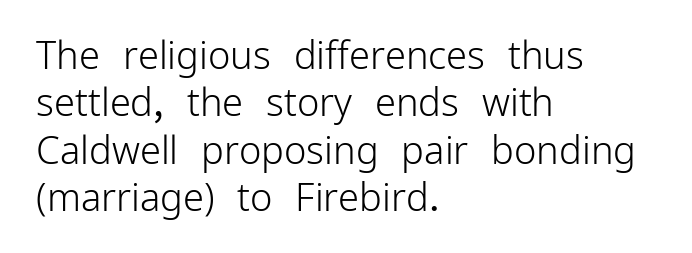
Ink coverage per letter is moderate at most. The face used here is proportionally spaced, like ordinary book or web type. Any mark beneath the type? The region is blank. Line beginnings align vertically; line endings do not. Nothing sits at the stroke ends, so this counts as sans-serif.
